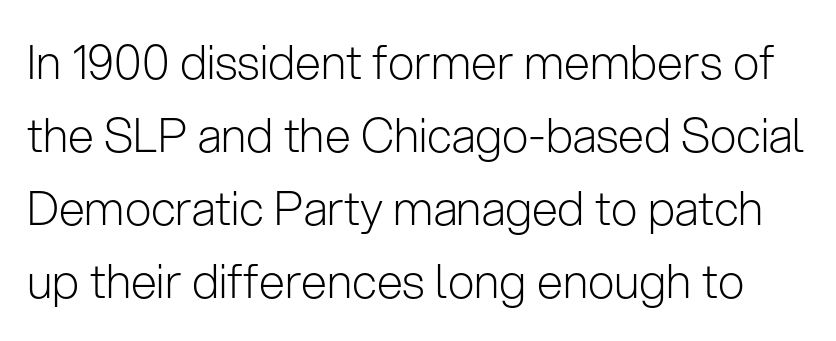
{"serif": "no", "italic": "no", "bold": "no", "weight": "light", "width": "normal", "stroke_contrast": "low", "x_height": "medium", "monospaced": "no", "underline": "no", "line_spacing": "normal", "line_spacing_ratio": 1.55, "letter_spacing": "normal", "letter_spacing_em": 0.0, "glyph_px": 47}
